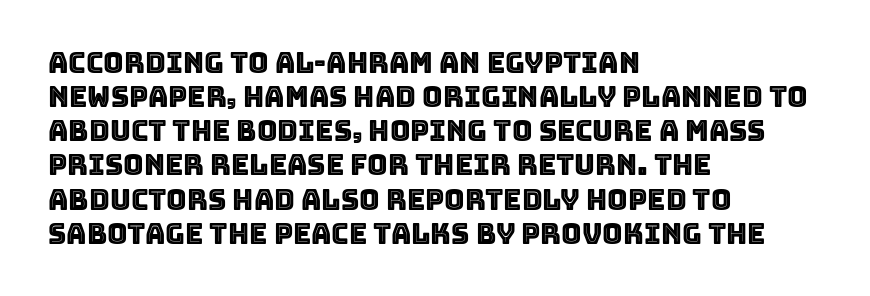
Words float on clear page, feet unadorned. Alignment: flush left. Nope, not italic — everything's standing straight. Think of a printed novel: that variable character pitch is what you see here.
